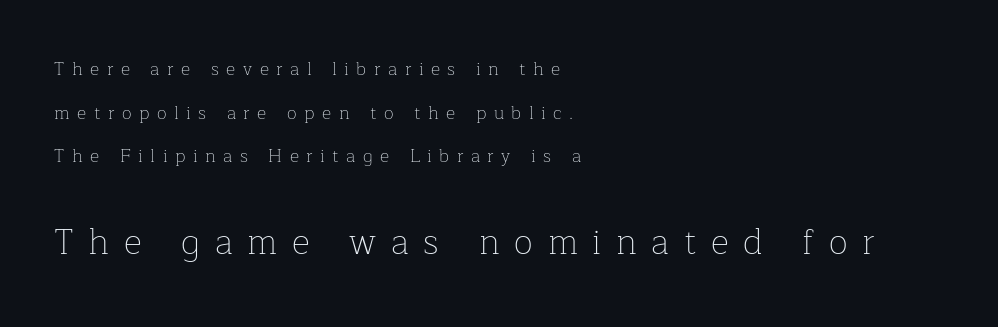
The image shows 35 px thin serif type, upright; set left-aligned, loose line spacing (2.43x), unusually wide letter spacing (+0.42 em), not underlined; the second (bottom) block is 1.94x larger; low stroke contrast and a medium x-height.
